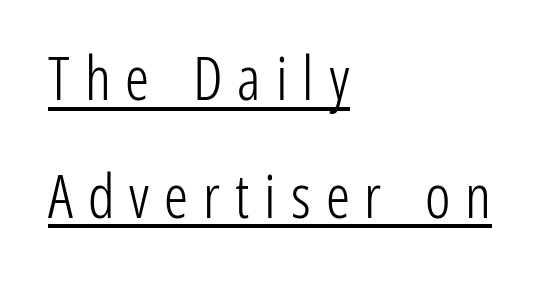
{"serif": "no", "italic": "no", "bold": "no", "weight": "light", "width": "condensed", "stroke_contrast": "low", "x_height": "medium", "monospaced": "no", "underline": "yes", "align": "left", "line_spacing": "loose", "line_spacing_ratio": 1.96, "letter_spacing": "wide", "letter_spacing_em": 0.25, "glyph_px": 60}
